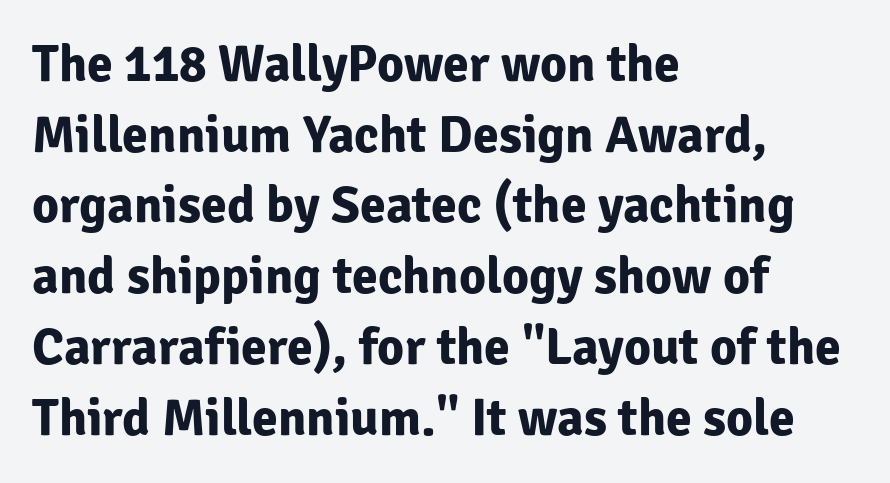
{"serif": "no", "italic": "no", "bold": "yes", "weight": "bold", "width": "normal", "stroke_contrast": "low", "x_height": "medium", "monospaced": "no", "underline": "no", "align": "left", "line_spacing": "normal", "line_spacing_ratio": 1.36, "letter_spacing": "normal", "letter_spacing_em": 0.0, "glyph_px": 52}
